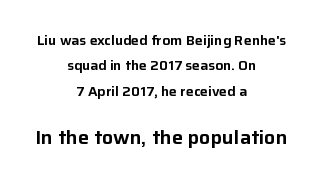
Q: Is the text italic (slanted)? A: No, it is upright.
Q: Is the text underlined? A: No.
Q: How is the paragraph aligned? A: Centered.
Q: Is the spacing between letters normal or unusually wide? A: Normal.
Q: Which block of text is set in a larger size, the first (top) or the second (bottom)? A: The second (bottom) one.
